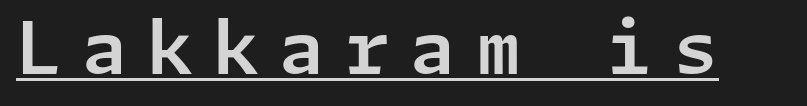
{"serif": "no", "italic": "no", "width": "normal", "stroke_contrast": "low", "x_height": "medium", "underline": "yes", "letter_spacing": "wide", "letter_spacing_em": 0.28, "glyph_px": 73}
